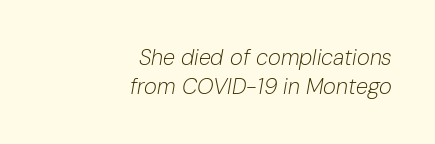
The words here are not underlined. Observe the ordinary spacing: letters are neighbours, not strangers. Letters have the restrained weight of plain body copy at most. Horizontal bands of white between lines are of average thickness.
